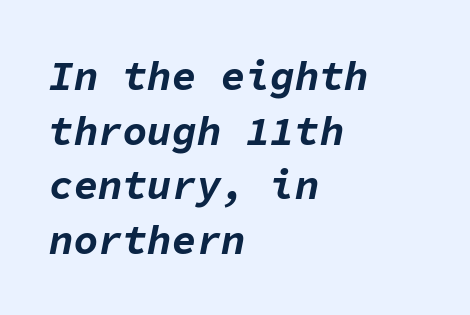
{"italic": "yes", "lean": "right", "slant_degrees": 11, "bold": "yes", "weight": "bold", "width": "normal", "stroke_contrast": "low", "x_height": "medium", "monospaced": "yes", "underline": "no", "align": "left", "line_spacing": "normal", "line_spacing_ratio": 1.33, "letter_spacing": "normal", "letter_spacing_em": 0.0, "glyph_px": 41}
